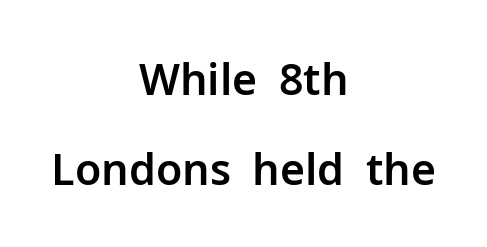
Q: Is the text italic (slanted)? A: No, it is upright.
Q: Is the typeface a serif or a sans-serif typeface? A: Sans-serif.
Q: Is the text underlined? A: No.
Q: How is the paragraph aligned? A: Centered.
Q: Is the spacing between letters normal or unusually wide? A: Normal.
Q: Is the spacing between lines tight, normal or loose? A: Loose.
Q: Width (condensed, normal, or wide)? A: Normal.
Q: Stroke contrast? A: Low.
Q: x-height? A: Medium.
Q: Monospaced? A: No.
